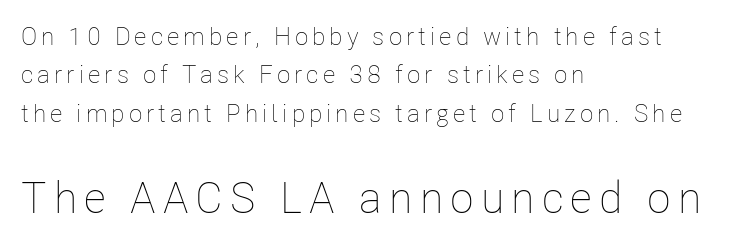
The letters advance in unequal steps, a hallmark of proportional type. The compositor pushed each line to the left boundary. Check under the words: just untouched page. Think standard paragraph weight, or any step lighter than that.
